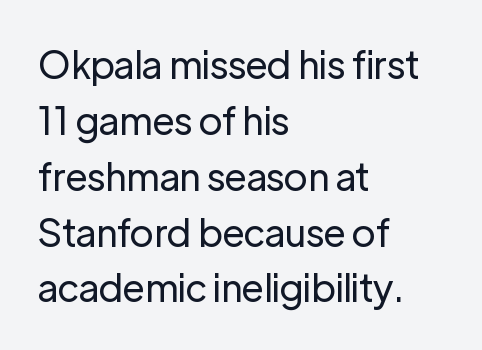
The image shows 38 px regular-weight sans-serif type, upright; set left-aligned, normal line spacing (1.47x), normal letter spacing, not underlined; low stroke contrast and a medium x-height.
